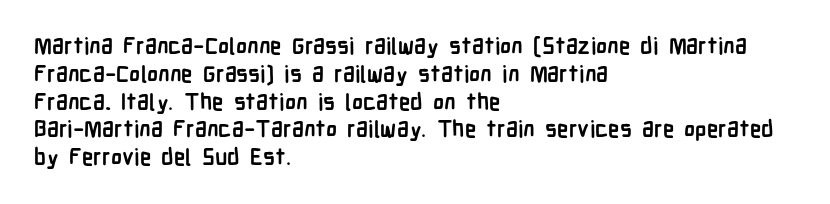
{"italic": "no", "bold": "yes", "underline": "no", "align": "left", "line_spacing_ratio": 1.21, "letter_spacing": "normal", "letter_spacing_em": 0.0, "glyph_px": 23}
